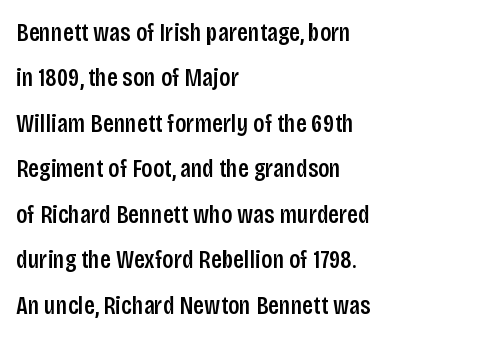
The image shows 26 px text type, upright; set left-aligned, line spacing 1.75x, normal letter spacing, not underlined.
